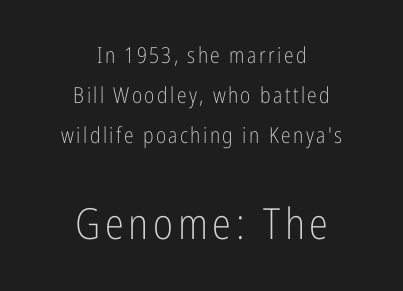
{"serif": "no", "italic": "no", "bold": "no", "weight": "light", "width": "condensed", "stroke_contrast": "low", "x_height": "medium", "monospaced": "no", "underline": "no", "align": "center", "line_spacing_ratio": 1.81, "larger_block": "second", "size_ratio": 1.95, "glyph_px": 43}
